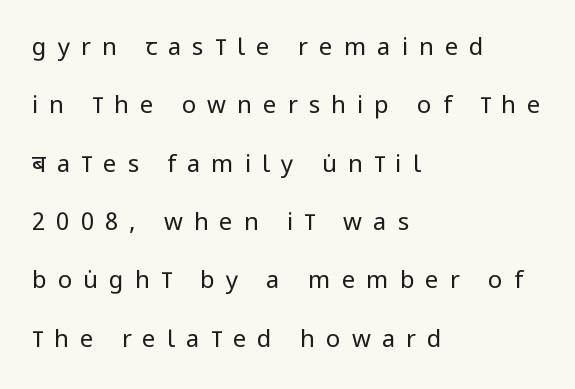
A great deal of white space separates one row of letters from the next. The font is comparable to plain body text, perhaps lighter. Spacing between characters has been opened up far beyond the box default. This sample is left-justified, so line endings fall wherever the words run out. Descenders are the only things crossing below the line. The font's upright variant was chosen for this text.
